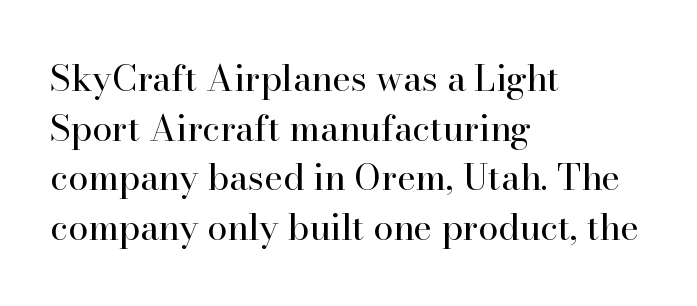
Think of a printed novel: that variable character pitch is what you see here. You can tell it's not italic because the verticals are truly vertical. Leading: standard. Has an underline been added? It has not.
